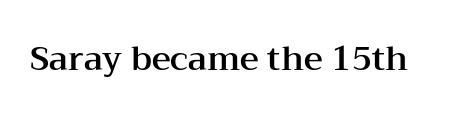
Lines of text with bare space underneath. This sample uses plain, unmodified letter spacing. The text was rendered using a seriffed face with decorative stroke endings. Upright lettering throughout.
